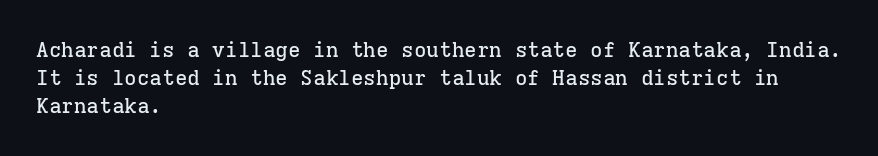
Teacher's note: observe the even left margin — that is flush-left alignment. No italicization has been applied; the sample stays upright. Clear beneath every line of the passage. Honestly, the letter spacing is just normal — you wouldn't notice it. A typesetter would call this leading conventional body-copy spacing.
